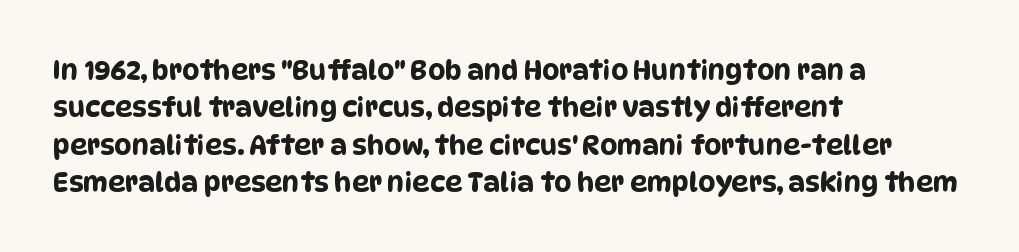
{"underline": "no", "align": "left", "line_spacing": "normal", "line_spacing_ratio": 1.38, "letter_spacing": "normal", "letter_spacing_em": 0.0, "glyph_px": 27}
